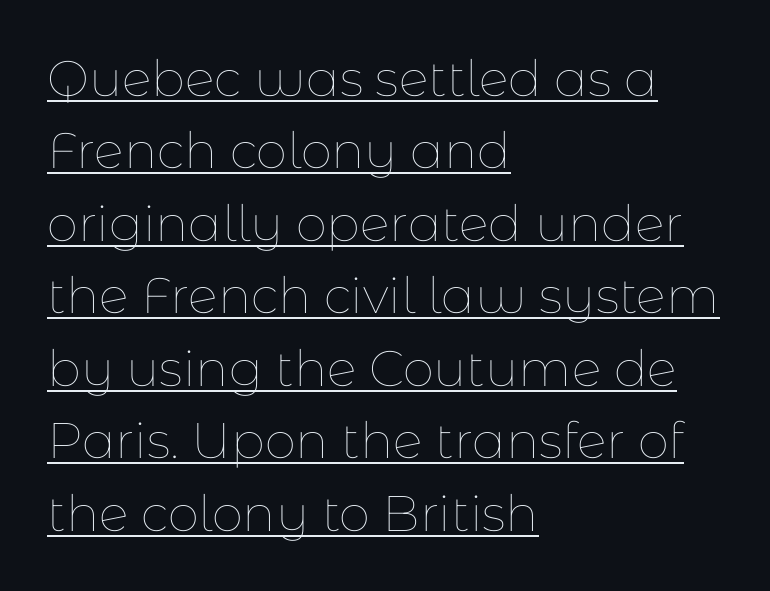
Q: Is the text bold? A: No.
Q: Is the text italic (slanted)? A: No, it is upright.
Q: Is the text underlined? A: Yes.
Q: How is the paragraph aligned? A: Left-aligned.
Q: Is the spacing between letters normal or unusually wide? A: Normal.
Q: Is the spacing between lines tight, normal or loose? A: Normal.
Q: Width (condensed, normal, or wide)? A: Normal.
Q: Stroke contrast? A: Low.
Q: x-height? A: Medium.
Q: Monospaced? A: No.
